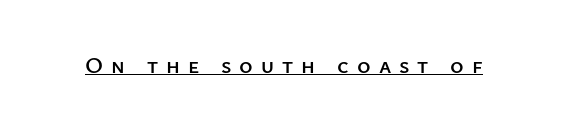
The lettering holds an erect, upright posture throughout. There is plenty of visible air inserted between adjacent glyphs. The words here are underlined.
